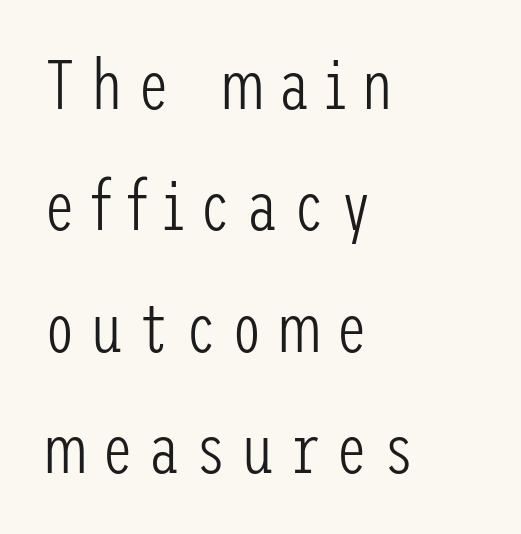
The image shows 71 px light, condensed sans-serif type, upright; set left-aligned, line spacing 1.71x, unusually wide letter spacing (+0.21 em), not underlined; low stroke contrast and a medium x-height.
